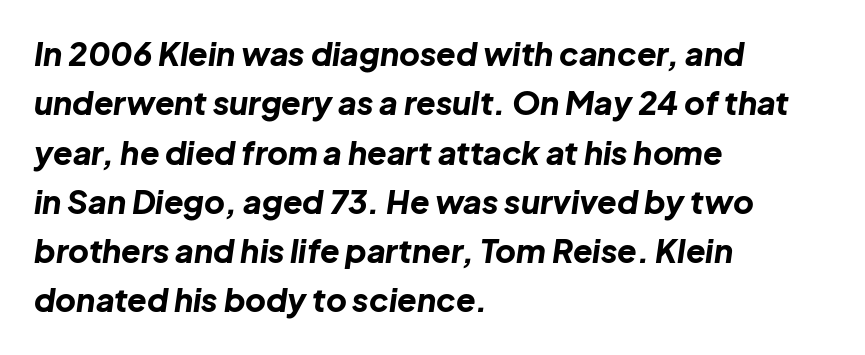
Q: Is the text bold? A: Yes.
Q: Is the text italic (slanted)? A: Yes, it leans right by about 8 degrees.
Q: Is the text underlined? A: No.
Q: How is the paragraph aligned? A: Left-aligned.
Q: Is the spacing between letters normal or unusually wide? A: Normal.
Q: Is the spacing between lines tight, normal or loose? A: Normal.
Q: Width (condensed, normal, or wide)? A: Normal.
Q: Stroke contrast? A: Low.
Q: x-height? A: Medium.
Q: Monospaced? A: No.
